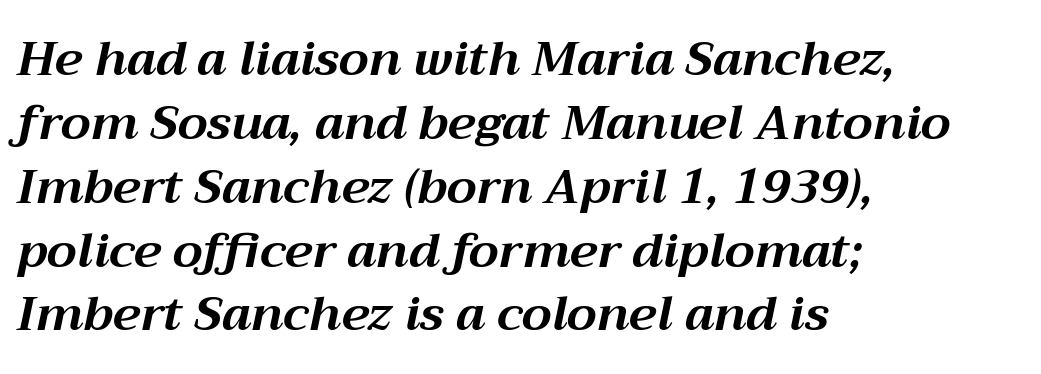
Italic? Definitely — the glyphs are oblique. The rag falls on the right side of this text block. Underline: absent. Honestly, the row spacing looks completely unremarkable. The gaps between neighbouring characters are ordinary and unremarkable.
